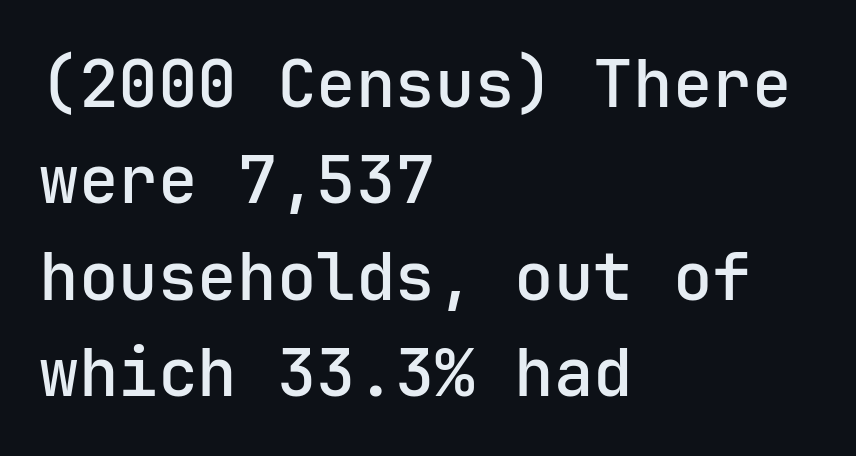
Nope, no serifs anywhere on these letters. Is the letter spacing exaggerated? No — it looks like the ordinary default. On the weight axis this lands at semibold, roughly 600. Is the block centered? No — it sits flush against the left margin. The axis of the letterforms is exactly vertical. Words float on clear page, feet unadorned.
